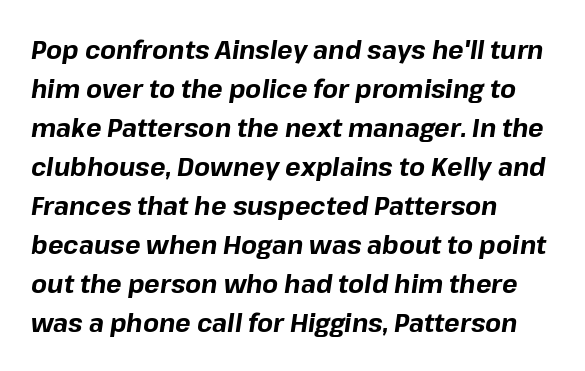
{"italic": "yes", "lean": "right", "slant_degrees": 8, "bold": "yes", "underline": "no", "align": "left", "line_spacing": "normal", "line_spacing_ratio": 1.5, "letter_spacing": "normal", "letter_spacing_em": 0.0, "glyph_px": 26}
